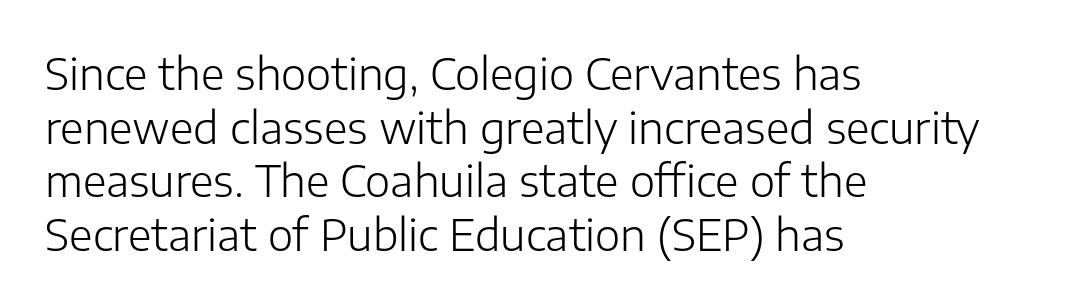
{"serif": "no", "italic": "no", "bold": "no", "weight": "light", "width": "normal", "stroke_contrast": "low", "x_height": "medium", "monospaced": "no", "underline": "no", "align": "left", "line_spacing": "normal", "line_spacing_ratio": 1.25, "letter_spacing": "normal", "letter_spacing_em": 0.0, "glyph_px": 43}
